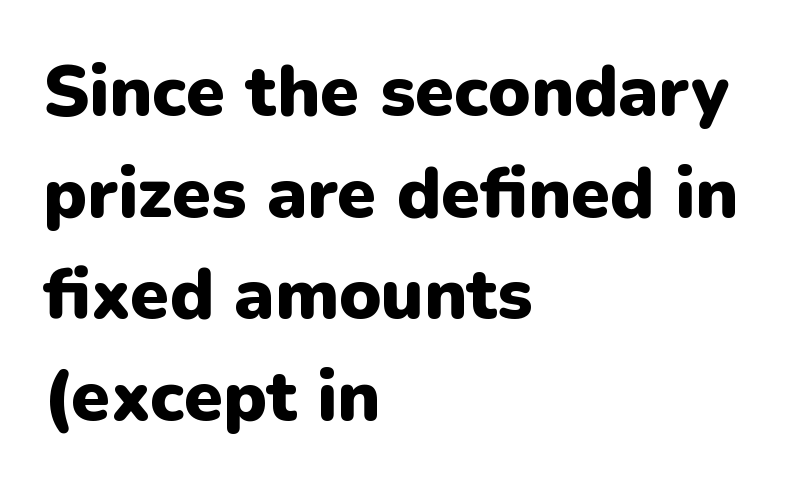
{"serif": "no", "italic": "no", "bold": "yes", "weight": "heavy", "width": "normal", "stroke_contrast": "low", "x_height": "medium", "monospaced": "no", "underline": "no", "align": "left", "line_spacing": "normal", "line_spacing_ratio": 1.43, "letter_spacing": "normal", "letter_spacing_em": 0.0, "glyph_px": 71}
